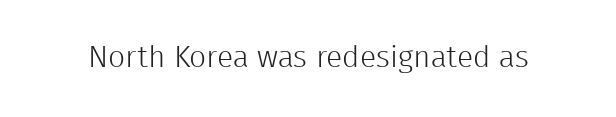
Q: Is the text bold? A: No.
Q: Is the text italic (slanted)? A: No, it is upright.
Q: Is the typeface a serif or a sans-serif typeface? A: Sans-serif.
Q: Is the text underlined? A: No.
Q: Is the spacing between letters normal or unusually wide? A: Normal.
Q: Width (condensed, normal, or wide)? A: Normal.
Q: Stroke contrast? A: Low.
Q: x-height? A: Medium.
Q: Monospaced? A: No.
